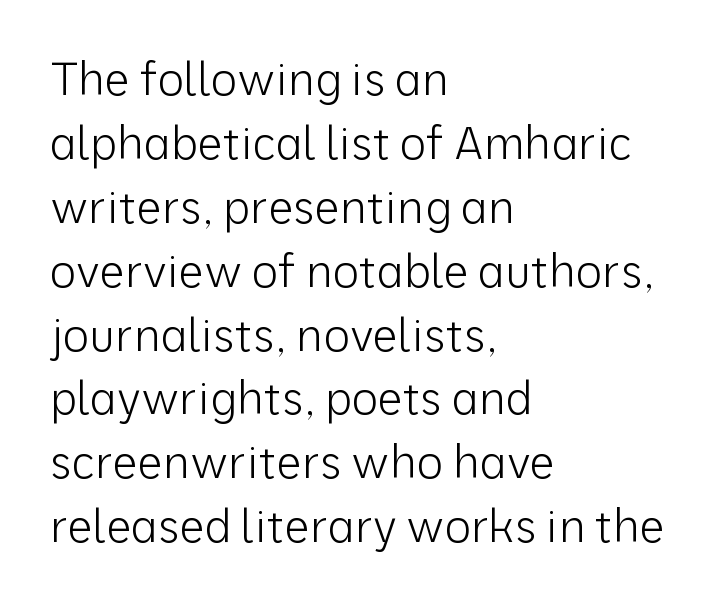
Q: Is the text bold? A: No.
Q: Is the text italic (slanted)? A: No, it is upright.
Q: Is the typeface a serif or a sans-serif typeface? A: Sans-serif.
Q: Is the text underlined? A: No.
Q: How is the paragraph aligned? A: Left-aligned.
Q: Is the spacing between letters normal or unusually wide? A: Normal.
Q: Is the spacing between lines tight, normal or loose? A: Normal.
Q: Width (condensed, normal, or wide)? A: Normal.
Q: Stroke contrast? A: Low.
Q: x-height? A: Medium.
Q: Monospaced? A: No.
